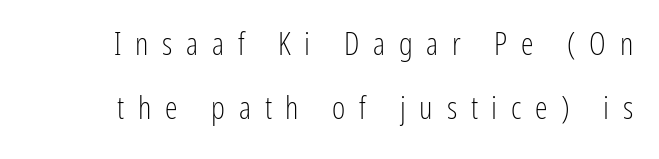
The image shows 32 px light, condensed sans-serif type, upright; set loose line spacing (1.99x), unusually wide letter spacing (+0.43 em), not underlined; low stroke contrast and a medium x-height.
